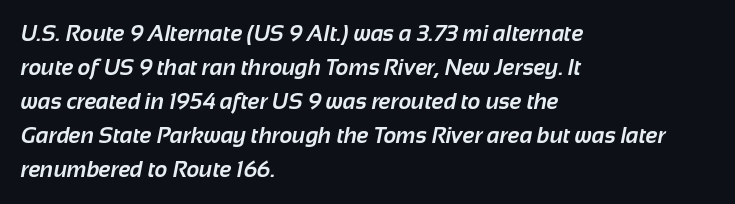
{"bold": "yes", "underline": "no", "align": "left", "line_spacing": "normal", "line_spacing_ratio": 1.55, "letter_spacing": "normal", "letter_spacing_em": 0.0, "glyph_px": 22}
